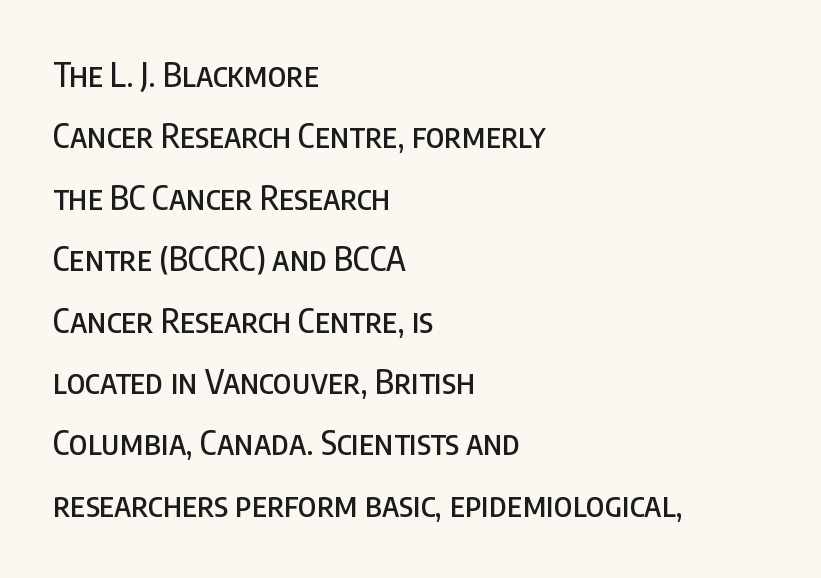
Beneath every word, the page is bare. Every character sits straight up, as roman type does. Alignment: flush left. Serifs: no, the terminals of the letterforms are clean. This sample has the flowing, uneven cadence of proportional lettering. Nothing unusual about the tracking: characters are spaced as the font intends.
